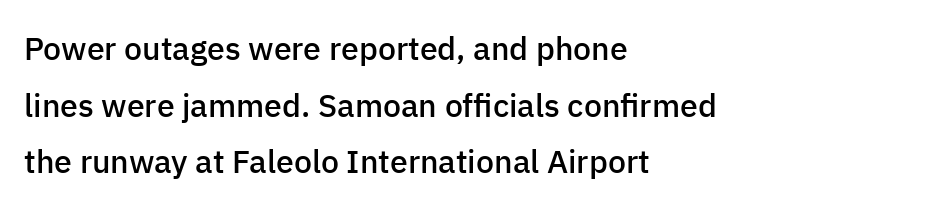
The image shows 32 px semibold sans-serif type, upright; set left-aligned, line spacing 1.77x, normal letter spacing, not underlined; low stroke contrast and a medium x-height.
